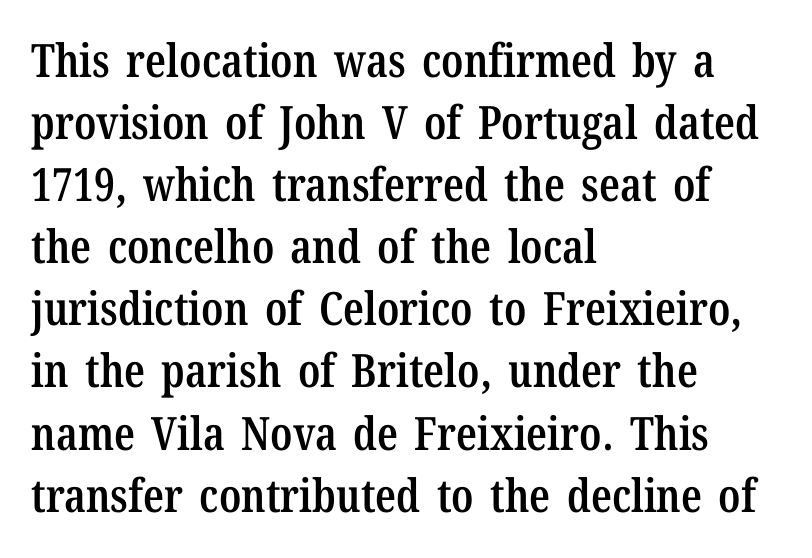
Look at the bottom of the vertical strokes: they flare into serifs here. Check the space under the baseline: it is left empty. Horizontal alignment here is leftward, the default for most running prose. The letterforms sit shoulder to shoulder at normal distance. The letters stand upright; this is a roman face. A semibold gives these letters moderate extra thickness, short of bold.
